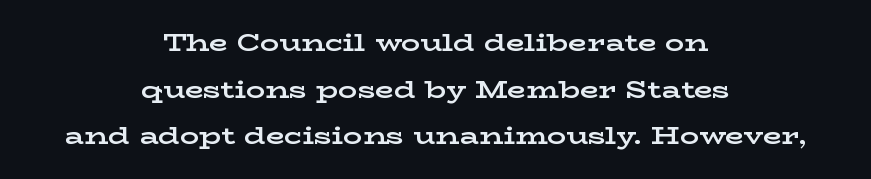
{"italic": "no", "bold": "yes", "underline": "no", "align": "center", "line_spacing": "loose", "line_spacing_ratio": 1.94, "letter_spacing": "normal", "letter_spacing_em": 0.0, "glyph_px": 24}
